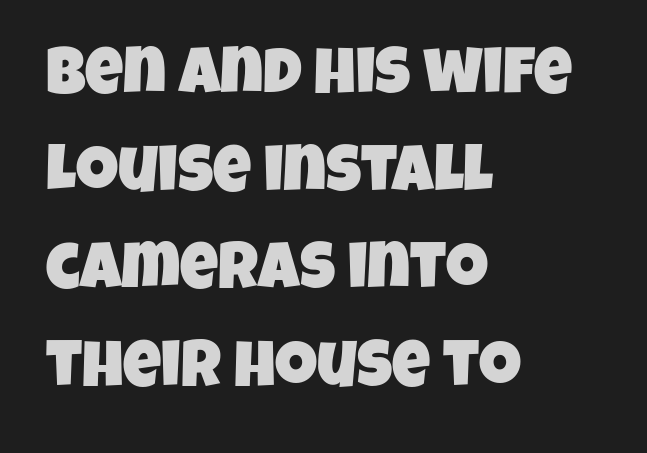
{"serif": "no", "width": "condensed", "stroke_contrast": "low", "x_height": "large", "monospaced": "no", "underline": "no", "align": "left", "line_spacing": "normal", "line_spacing_ratio": 1.48, "letter_spacing": "normal", "letter_spacing_em": 0.0, "glyph_px": 66}
